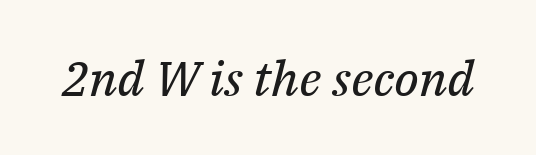
{"serif": "yes", "italic": "yes", "lean": "right", "slant_degrees": 14, "bold": "no", "weight": "regular", "width": "normal", "stroke_contrast": "medium", "x_height": "medium", "monospaced": "no", "underline": "no", "letter_spacing": "normal", "letter_spacing_em": 0.0, "glyph_px": 49}
